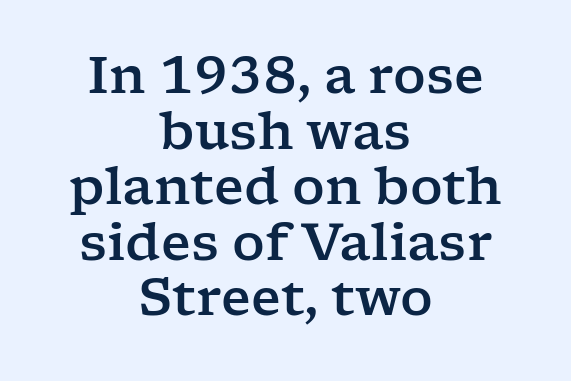
The image shows 51 px wide serif type, upright; set centered, tight line spacing (1.09x), normal letter spacing, not underlined; low stroke contrast and a medium x-height.
